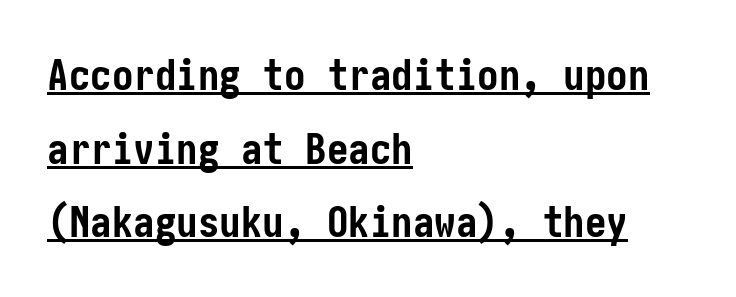
Posture: vertical. Tracking here is standard; glyphs follow each other at the usual distance. Each glyph is drawn with heavy, bold strokes. The rendering shows plain stroke endings on the letterforms — a sans-serif design. The rendering uses the underline text-decoration.
